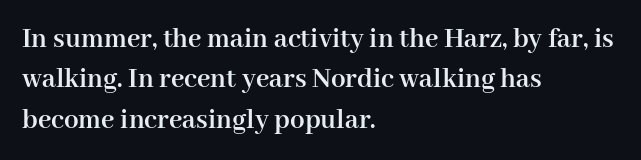
Q: Is the text bold? A: Yes.
Q: Is the text italic (slanted)? A: No, it is upright.
Q: Is the typeface a serif or a sans-serif typeface? A: Serif.
Q: Is the text underlined? A: No.
Q: How is the paragraph aligned? A: Left-aligned.
Q: Is the spacing between letters normal or unusually wide? A: Normal.
Q: Is the spacing between lines tight, normal or loose? A: Normal.
Q: Width (condensed, normal, or wide)? A: Normal.
Q: Stroke contrast? A: High.
Q: x-height? A: Medium.
Q: Monospaced? A: No.
